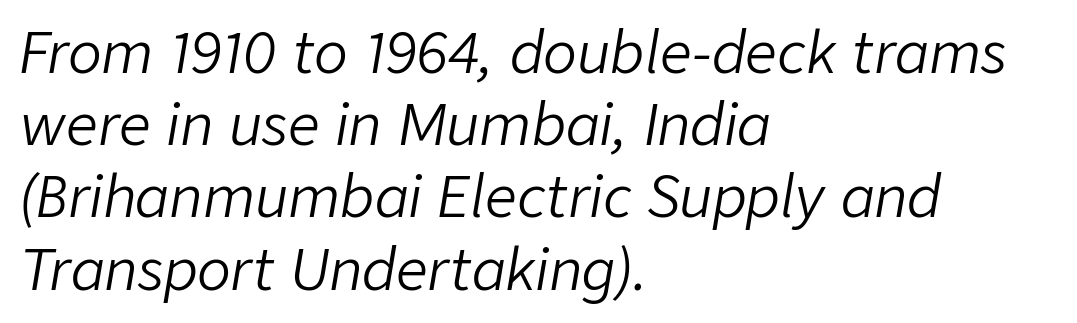
Each letter keeps its own natural width here, so spacing adapts to shape. Designer's note — italics engaged. These lines sit exactly where default settings would place them. Weight: not bold — regular or lighter.
